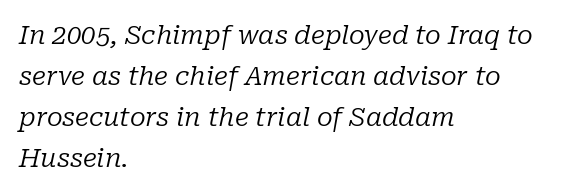
Q: Is the text bold? A: No.
Q: Is the text italic (slanted)? A: Yes, it leans right by about 10 degrees.
Q: Is the text underlined? A: No.
Q: How is the paragraph aligned? A: Left-aligned.
Q: Is the spacing between letters normal or unusually wide? A: Normal.
Q: Is the spacing between lines tight, normal or loose? A: Normal.
